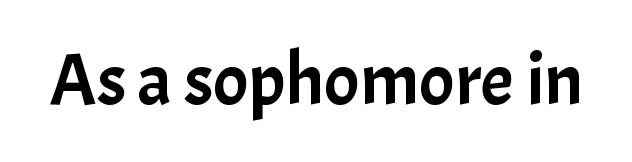
This is sans-serif lettering, the kind often seen on screens and signage. Nobody touched the tracking dial on this one. Clear beneath every line of the passage. Quick note: not italic, upright. This sample has the flowing, uneven cadence of proportional lettering.
